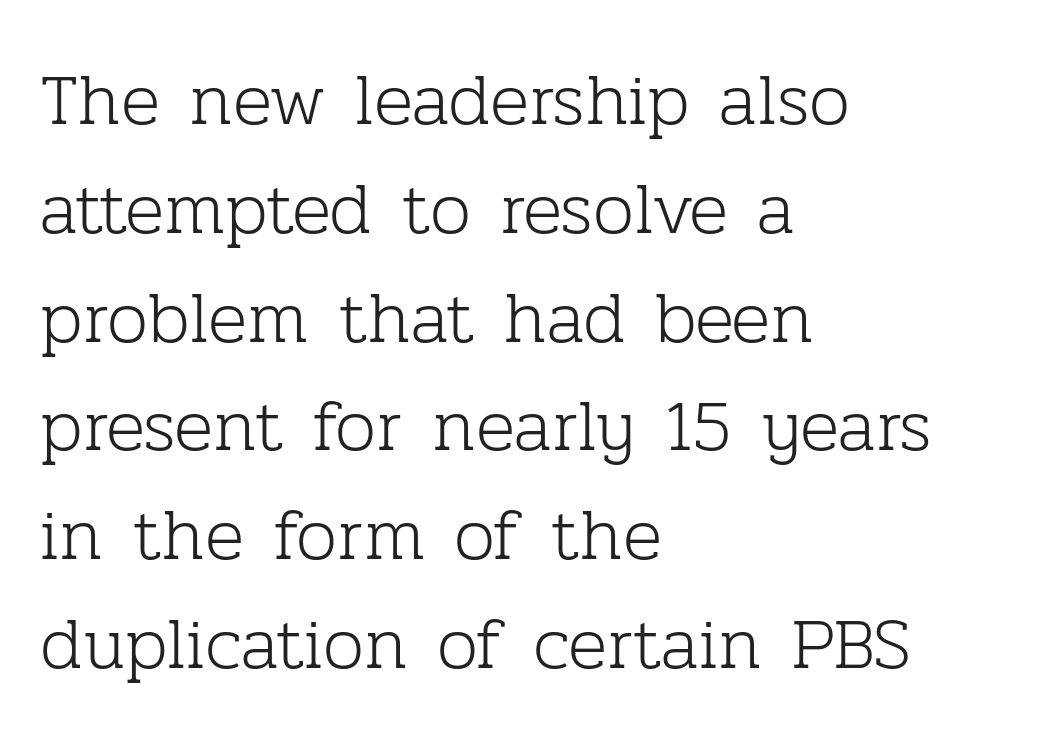
The passage shown is typed in a proportional face where columns would drift. I'd call this a serif setting — the letters wear small feet. Letter spacing: default. Glance below the letters and you will spot only blank space. No extra ink here — the face is not bold.
